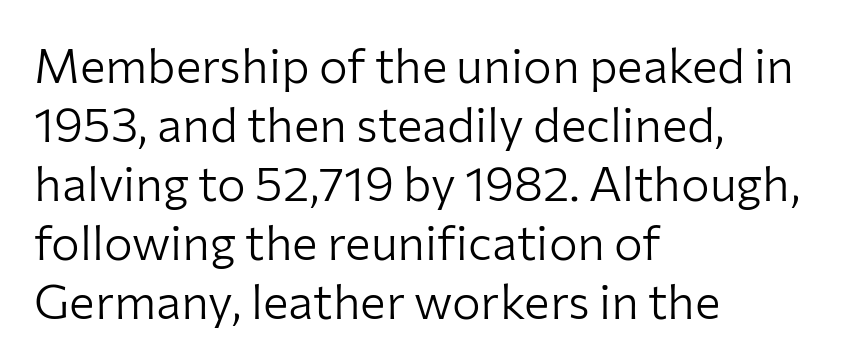
This sample uses an upright cut, with every glyph sitting square on the baseline. Each letter's strokes conclude bluntly, with no projecting serifs. Underline: absent. Observe the ordinary spacing: letters are neighbours, not strangers. This is not heavy type; no bold has been used.
